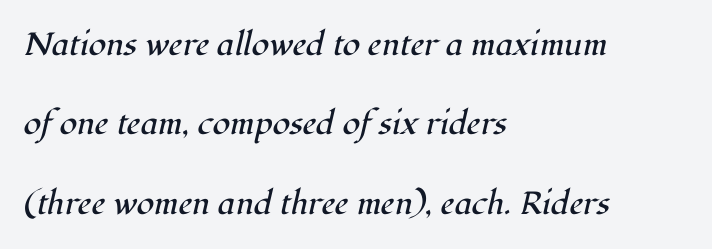
The line-height multiplier appears high, well above default. One-word summary of the alignment: left. Stems here are at most as thick as an everyday book face. There is no visible air inserted between adjacent glyphs.
